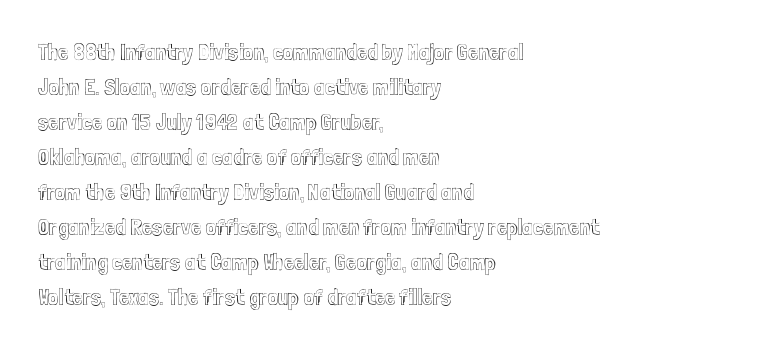
Left-aligned paragraph, ragged on the right. This sample uses an upright cut, with every glyph sitting square on the baseline. Only glyphs here, with clear space below each row. In terms of letterspacing, this is plain default setting. The line-height multiplier appears to be the usual default.
